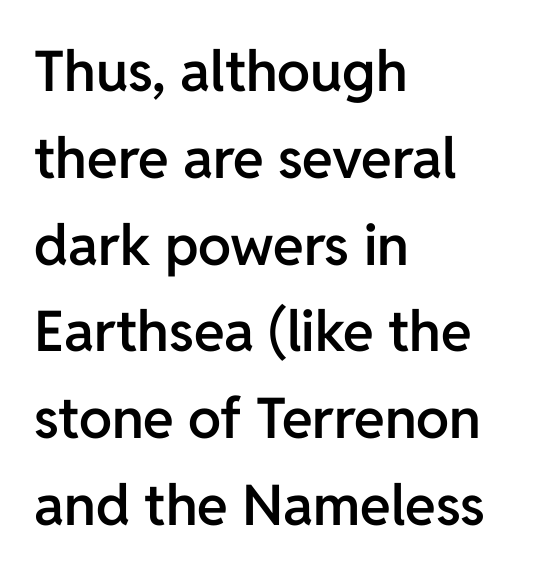
{"serif": "no", "italic": "no", "bold": "semi", "weight": "semibold", "width": "normal", "stroke_contrast": "low", "x_height": "medium", "monospaced": "no", "underline": "no", "align": "left", "line_spacing": "normal", "line_spacing_ratio": 1.55, "letter_spacing": "normal", "letter_spacing_em": 0.0, "glyph_px": 56}
